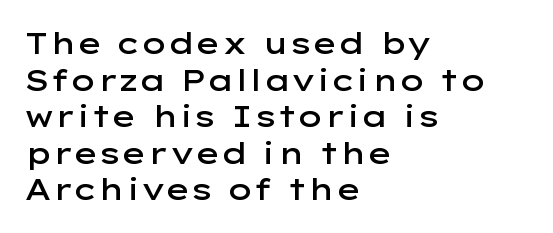
This is moderately heavy type, rendered in semibold. Short note: letters normally spaced. Do the characters align in a grid? No, the font is proportional. Tall strokes in this sample are plumb rather than angled. Unlike a traditional serif, this face leaves its strokes unadorned.
